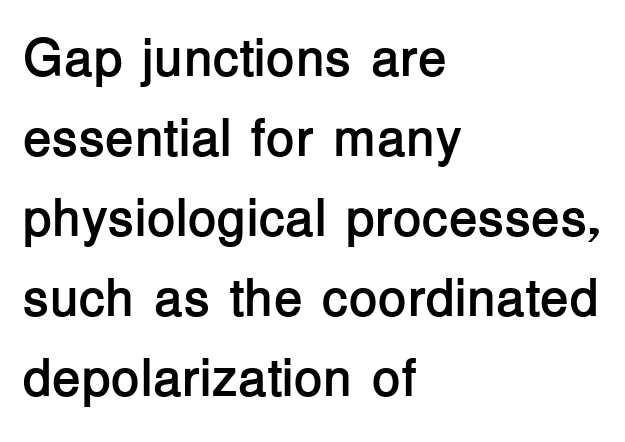
The image shows 53 px semibold sans-serif type, upright; set left-aligned, normal line spacing (1.51x), normal letter spacing, not underlined; low stroke contrast and a medium x-height.
